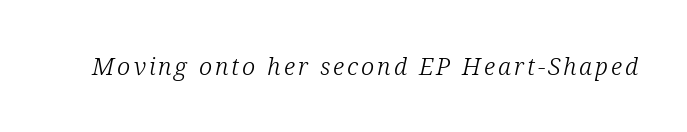
The typeface has the unassuming heft of standard copy or less. It's the slanting kind of type. Descenders hang freely into open space.
